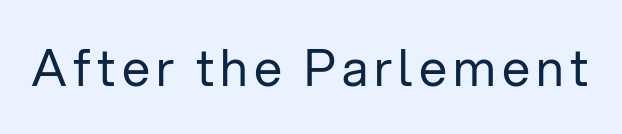
Q: Is the text bold? A: No.
Q: Is the text italic (slanted)? A: No, it is upright.
Q: Is the typeface a serif or a sans-serif typeface? A: Sans-serif.
Q: Is the text underlined? A: No.
Q: Width (condensed, normal, or wide)? A: Normal.
Q: Stroke contrast? A: Low.
Q: x-height? A: Medium.
Q: Monospaced? A: No.
